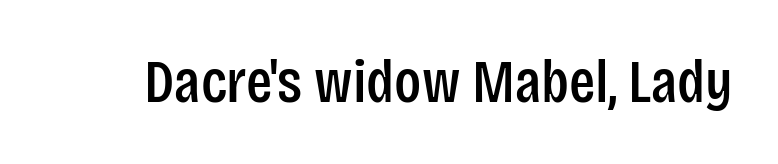
Q: Is the text italic (slanted)? A: No, it is upright.
Q: Is the typeface a serif or a sans-serif typeface? A: Sans-serif.
Q: Is the text underlined? A: No.
Q: Is the spacing between letters normal or unusually wide? A: Normal.
Q: Width (condensed, normal, or wide)? A: Condensed.
Q: Stroke contrast? A: Low.
Q: x-height? A: Large.
Q: Monospaced? A: No.
